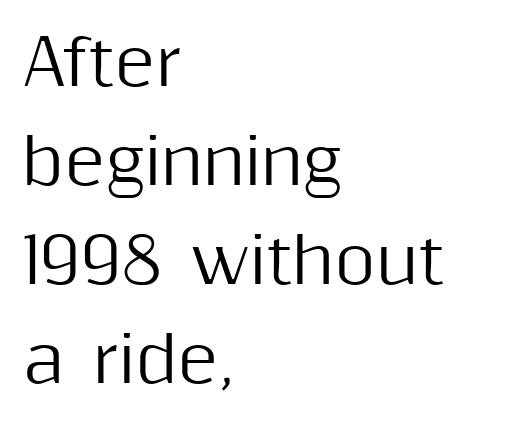
Q: Is the text italic (slanted)? A: No, it is upright.
Q: Is the typeface a serif or a sans-serif typeface? A: Sans-serif.
Q: Is the text underlined? A: No.
Q: How is the paragraph aligned? A: Left-aligned.
Q: Is the spacing between letters normal or unusually wide? A: Normal.
Q: Is the spacing between lines tight, normal or loose? A: Normal.
Q: Width (condensed, normal, or wide)? A: Normal.
Q: Stroke contrast? A: Medium.
Q: x-height? A: Medium.
Q: Monospaced? A: No.
